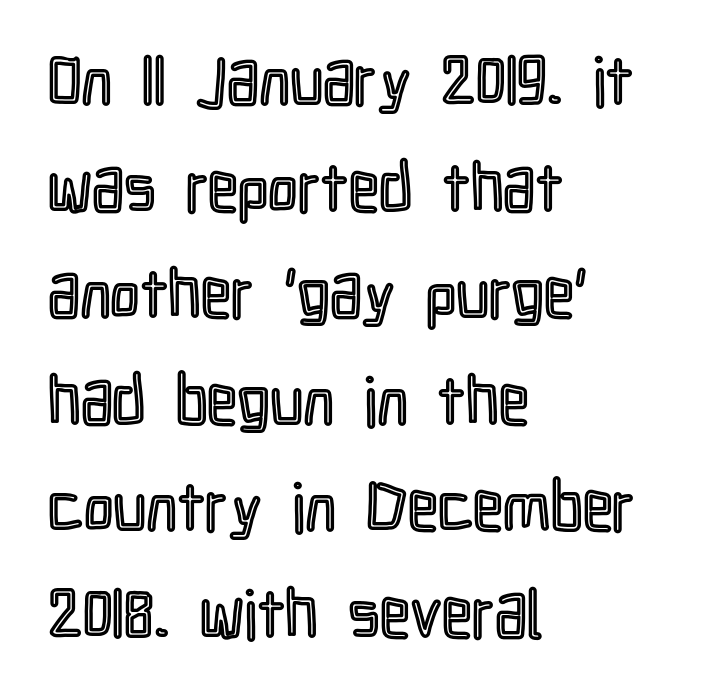
The image shows 67 px condensed type, upright; set left-aligned, normal line spacing (1.59x), normal letter spacing, not underlined; a medium x-height.
